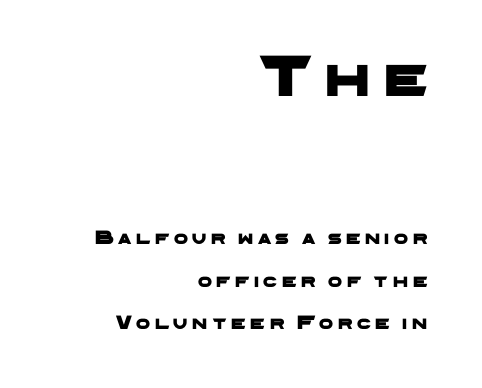
{"serif": "no", "width": "wide", "stroke_contrast": "low", "x_height": "medium", "monospaced": "no", "underline": "no", "align": "right", "line_spacing": "loose", "line_spacing_ratio": 2.12, "letter_spacing": "wide", "letter_spacing_em": 0.23, "larger_block": "first", "size_ratio": 3.0, "glyph_px": 60}
